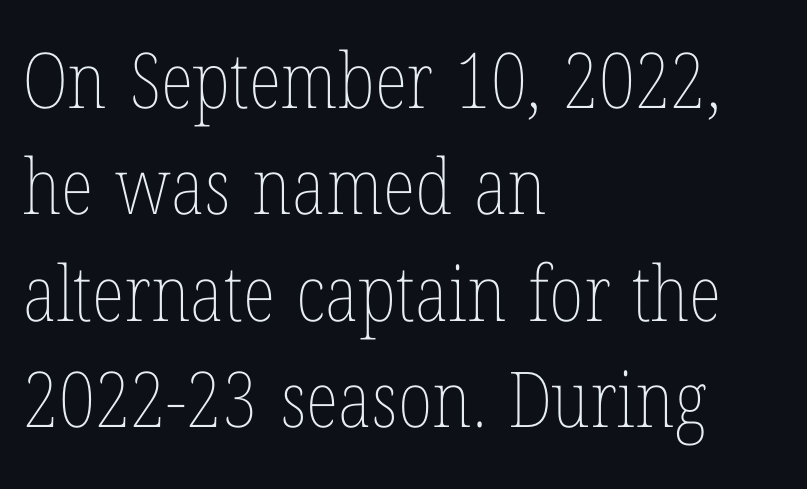
If you drew a ruler down the left edge, every line would touch it. A typesetter would call this leading conventional body-copy spacing. The line texture is even and compact thanks to regular tracking. Letters rest on an invisible, unmarked baseline. The passage shown is typed in a proportional face where columns would drift. Compared with a typical body face, this is equally light or lighter still.
